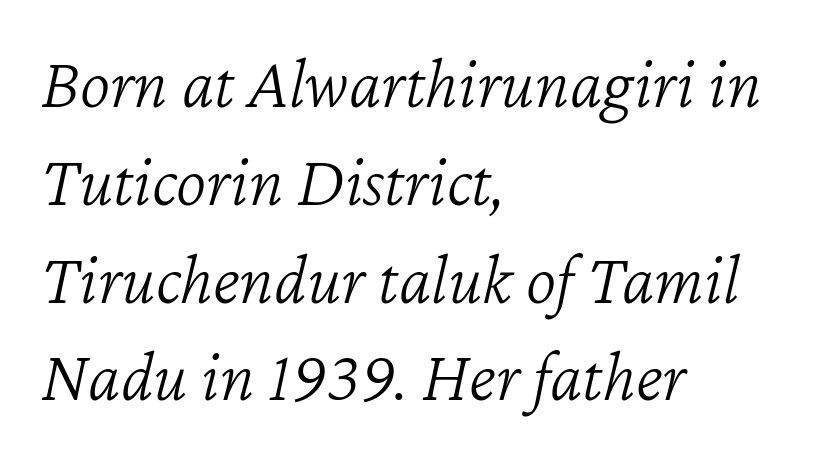
There's an unmistakable incline to the writing here. Compared with a typical body face, this is equally light or lighter still. The letters advance in unequal steps, a hallmark of proportional type. The baseline area is clear. Short and long lines alike share a common starting point at left.
